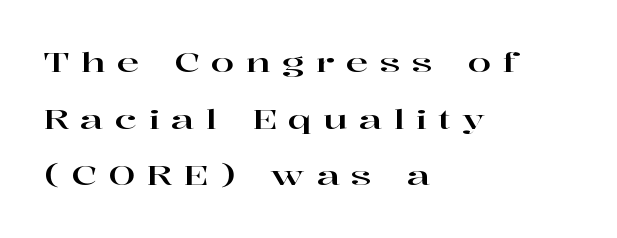
Q: Is the text italic (slanted)? A: No, it is upright.
Q: Is the text underlined? A: No.
Q: How is the paragraph aligned? A: Left-aligned.
Q: Is the spacing between letters normal or unusually wide? A: Unusually wide.
Q: Is the spacing between lines tight, normal or loose? A: Loose.
